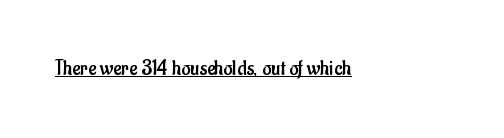
The image shows 22 px text type, upright; set normal letter spacing, underlined.
